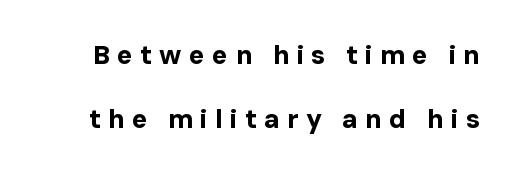
Bare-footed words on every line. The rendering inserts visible extra space after every character. Is there much room between lines? Yes — plenty of vertical air separates them. In terms of weight, the rendering is a true, heavy bold. Characters remain perfectly vertical along every line.
